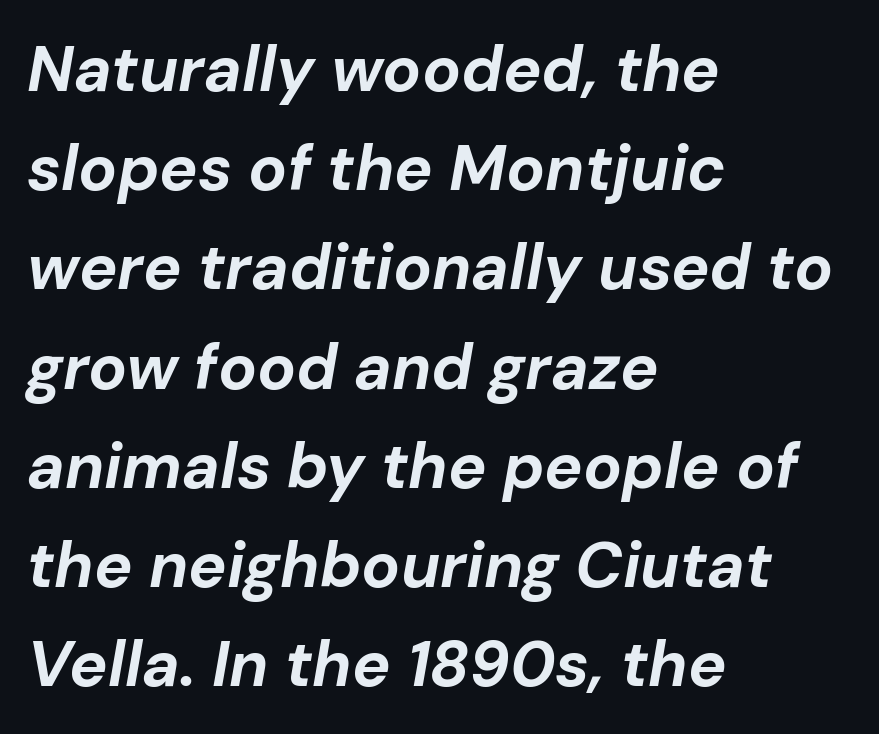
Q: Is the text bold? A: Yes.
Q: Is the text italic (slanted)? A: Yes, it leans right by about 10 degrees.
Q: Is the text underlined? A: No.
Q: How is the paragraph aligned? A: Left-aligned.
Q: Is the spacing between letters normal or unusually wide? A: Normal.
Q: Is the spacing between lines tight, normal or loose? A: Normal.
Q: Width (condensed, normal, or wide)? A: Normal.
Q: Stroke contrast? A: Low.
Q: x-height? A: Medium.
Q: Monospaced? A: No.
